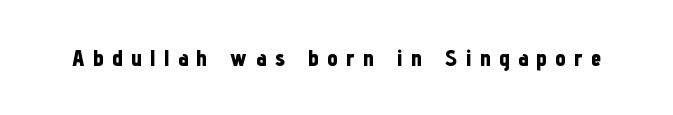
Q: Is the text bold? A: Yes.
Q: Is the text italic (slanted)? A: No, it is upright.
Q: Is the text underlined? A: No.
Q: Is the spacing between letters normal or unusually wide? A: Unusually wide.
